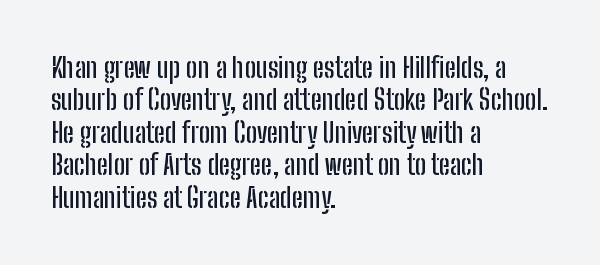
Designer's note — italics off, roman on. The specimen omits any rule beneath the text block's lines. No extra tracking has been applied to these lines. Each line starts at the same left margin while the right side varies.
